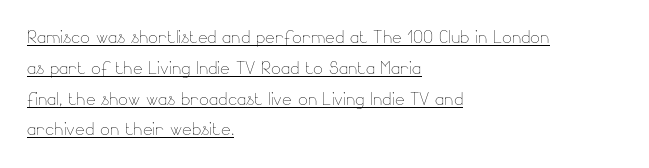
The specimen reads as upright at a glance. Each word holds together tightly as a unit, with standard inter-letter gaps. Heaviness? Minimal to ordinary, like unemphasized prose. Beneath each row of characters lies a ruled line. Quick note: interline space is typical. In CSS terms this would be text-align: left.
